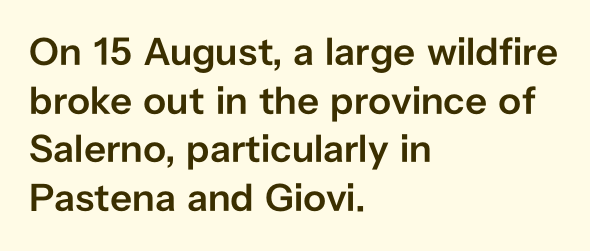
Decoration check: the copy has no underline. You can tell from the bare stems that sans-serif type was used. Typesetter's note: demi weight, one step under bold. It's the straight-up-and-down kind of type. The rendering anchors every line to the left-hand side.
